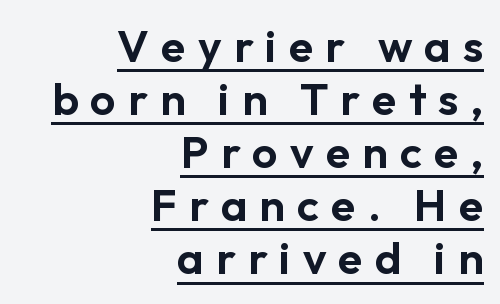
The letters advance in unequal steps, a hallmark of proportional type. Nope, no serifs anywhere on these letters. Unlike italic type, these characters show no tilt at all. Display-style spreading of the glyphs; the letterfit is very open. This rendering uses right alignment, leaving the left contour irregular.
